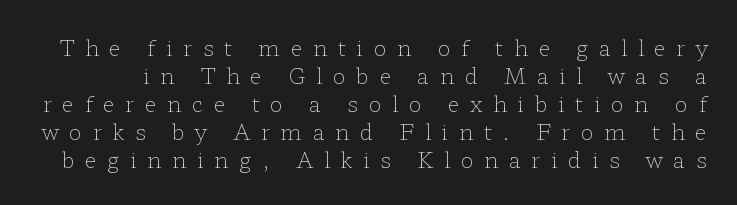
The rendering inserts visible extra space after every character. What's the leading like? Ordinary, nothing unusual. If you drew a line through each stem, it would be perfectly vertical. This reads as an unemphasized weight, regular at the heaviest.
